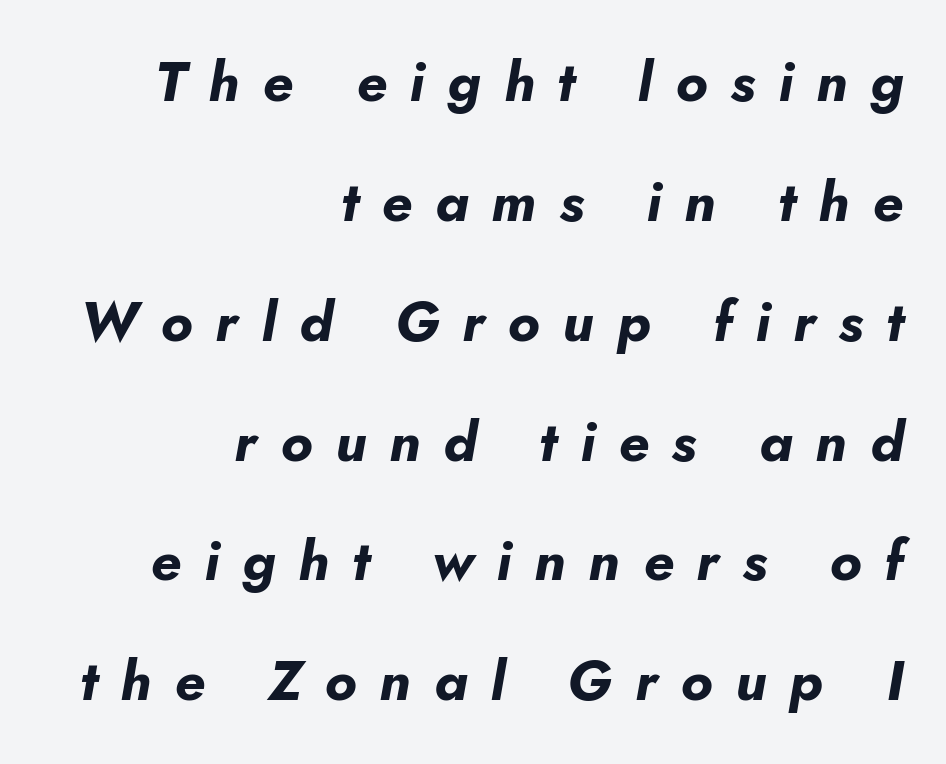
Each glyph is drawn with heavy, bold strokes. Posture: slanted. Underline: absent. The line-height multiplier appears high, well above default.
